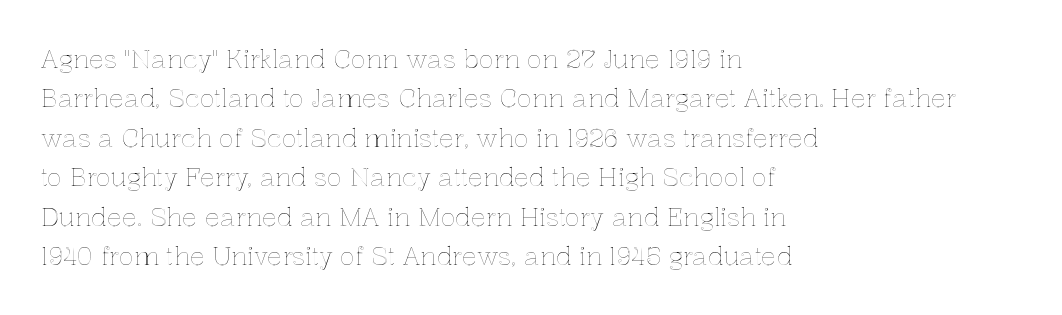
{"italic": "no", "underline": "no", "align": "left", "line_spacing": "normal", "line_spacing_ratio": 1.58, "letter_spacing": "normal", "letter_spacing_em": 0.0, "glyph_px": 25}
